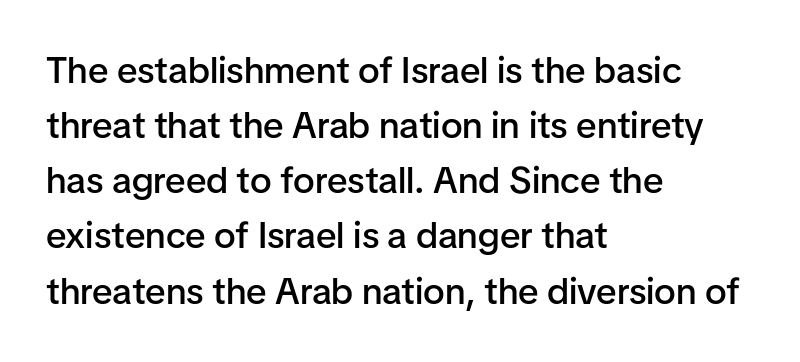
Nope, not italic — everything's standing straight. Font category for this specimen: sans-serif. Looks like regular typesetting: each glyph gets only the width it needs. The paragraph shown leans on its left margin.
